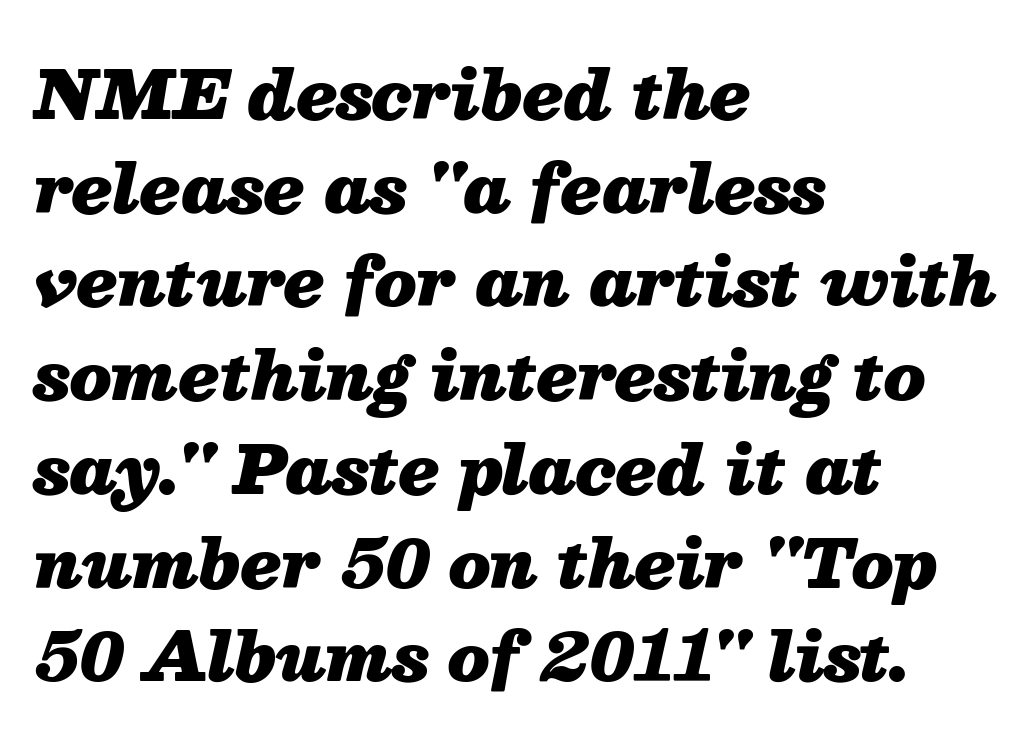
Q: Is the text bold? A: Yes.
Q: Is the text italic (slanted)? A: Yes, it leans right by about 13 degrees.
Q: Is the text underlined? A: No.
Q: How is the paragraph aligned? A: Left-aligned.
Q: Is the spacing between letters normal or unusually wide? A: Normal.
Q: Is the spacing between lines tight, normal or loose? A: Normal.
Q: Width (condensed, normal, or wide)? A: Normal.
Q: Stroke contrast? A: Medium.
Q: x-height? A: Medium.
Q: Monospaced? A: No.
